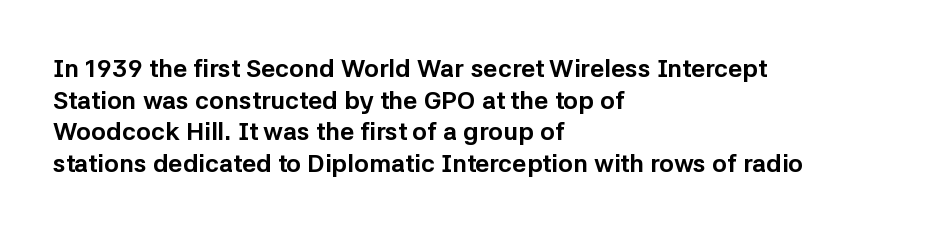
Q: Is the text bold? A: Yes.
Q: Is the text italic (slanted)? A: No, it is upright.
Q: Is the text underlined? A: No.
Q: How is the paragraph aligned? A: Left-aligned.
Q: Is the spacing between letters normal or unusually wide? A: Normal.
Q: Is the spacing between lines tight, normal or loose? A: Normal.
